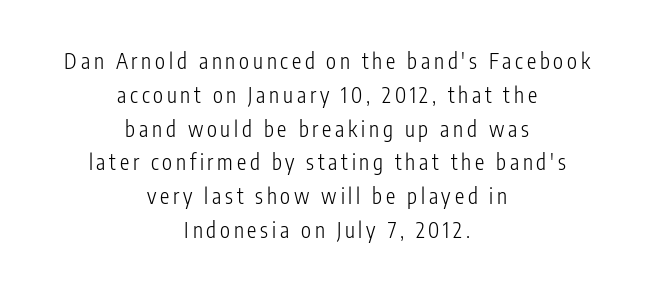
Q: Is the text bold? A: No.
Q: Is the text italic (slanted)? A: No, it is upright.
Q: Is the text underlined? A: No.
Q: How is the paragraph aligned? A: Centered.
Q: Is the spacing between lines tight, normal or loose? A: Normal.
